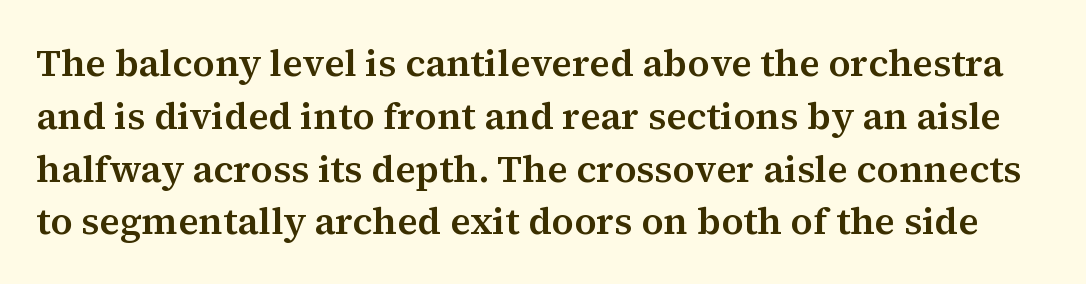
The image shows 38 px serif type, upright; set normal line spacing (1.39x), normal letter spacing, not underlined; medium stroke contrast and a medium x-height.
